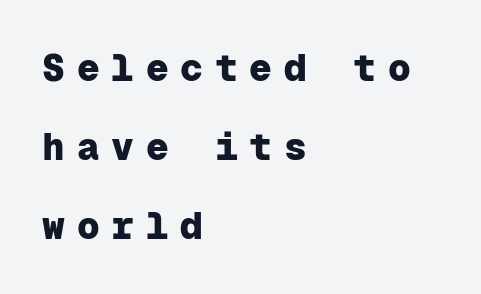
{"serif": "no", "italic": "no", "bold": "yes", "weight": "heavy", "width": "normal", "stroke_contrast": "low", "x_height": "medium", "monospaced": "yes", "underline": "no", "align": "left", "line_spacing": "loose", "line_spacing_ratio": 2.08, "letter_spacing": "wide", "letter_spacing_em": 0.31, "glyph_px": 38}
